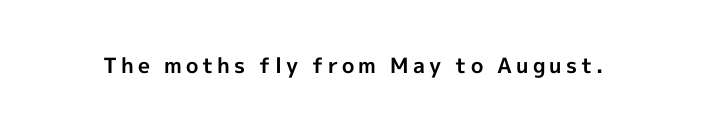
{"italic": "no", "bold": "yes", "underline": "no", "glyph_px": 21}
